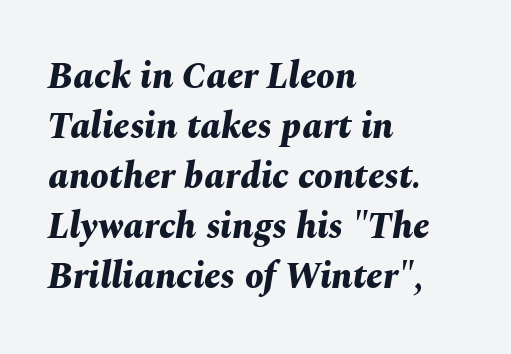
The image shows 37 px bold type, italic (leaning right); set left-aligned, normal line spacing (1.35x), normal letter spacing, not underlined; medium stroke contrast and a medium x-height.
